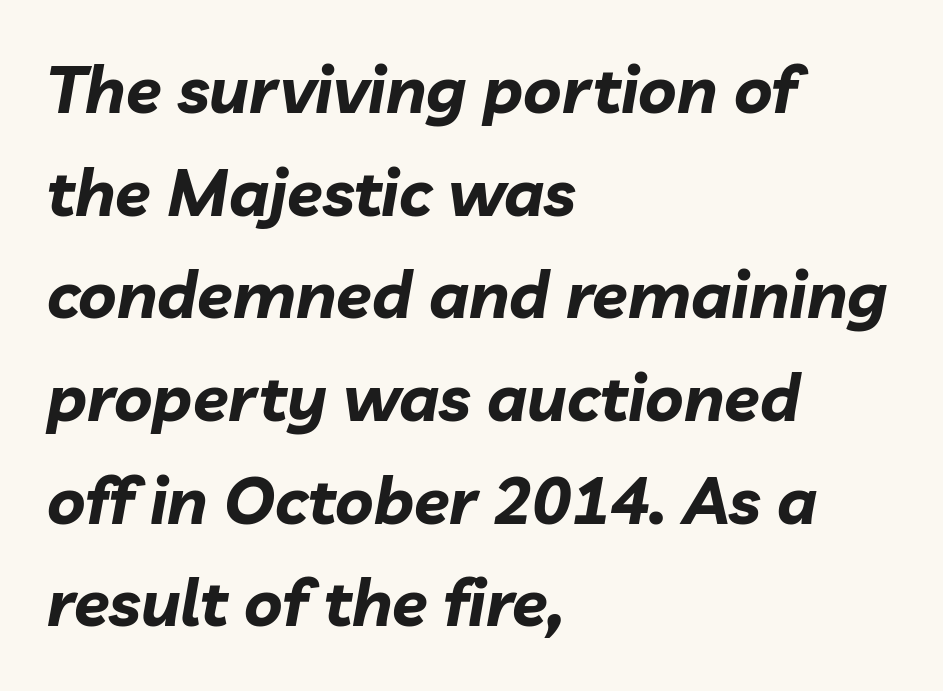
Q: Is the text bold? A: Yes.
Q: Is the text italic (slanted)? A: Yes, it leans right by about 10 degrees.
Q: Is the text underlined? A: No.
Q: How is the paragraph aligned? A: Left-aligned.
Q: Is the spacing between letters normal or unusually wide? A: Normal.
Q: Is the spacing between lines tight, normal or loose? A: Normal.
Q: Width (condensed, normal, or wide)? A: Normal.
Q: Stroke contrast? A: Low.
Q: x-height? A: Medium.
Q: Monospaced? A: No.
